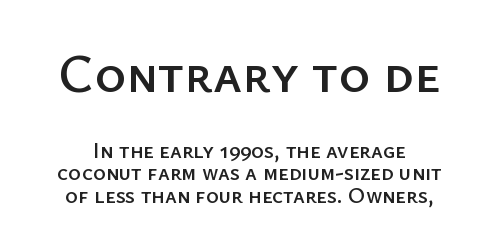
The image shows 54 px sans-serif type, upright; set tight line spacing (1.03x), normal letter spacing, not underlined; the first (top) block is 2.45x larger; low stroke contrast and a medium x-height.
